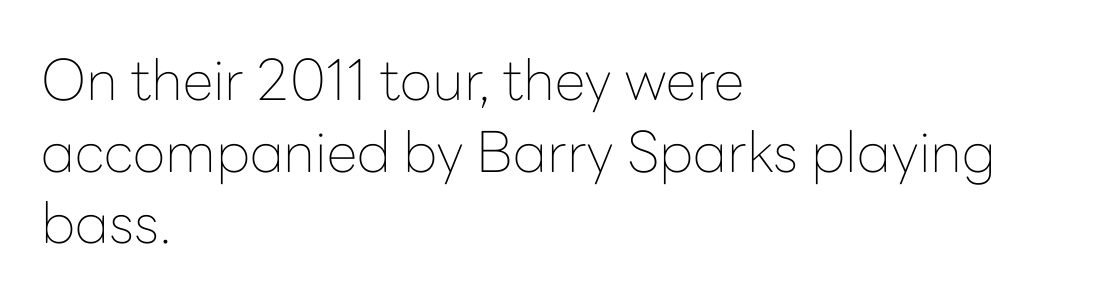
Stem width sits at or under what a default text font uses. Proportional: the letters do not fall into vertical columns. Compared with a centered layout, this one pins lines to the left instead. Inter-character spacing is left at the font's built-in metrics. If you measured baseline to baseline, you'd find a middling distance.
